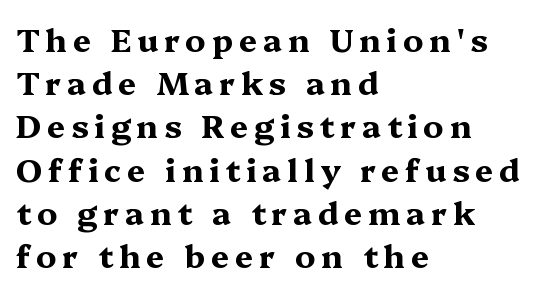
{"serif": "yes", "italic": "no", "bold": "yes", "weight": "bold", "width": "wide", "stroke_contrast": "medium", "x_height": "medium", "monospaced": "no", "underline": "no", "align": "left", "line_spacing": "normal", "line_spacing_ratio": 1.35, "glyph_px": 32}
